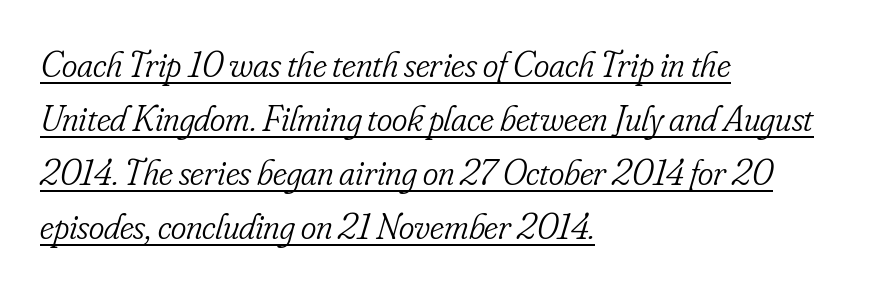
The rendering applies a slant to the glyphs. What decoration does the sample have? An underline. The ragged edge is on the right, which tells us the setting is flush left. No extra tracking has been applied to these lines. Character widths vary here, with narrow letters taking less room than wide ones.
